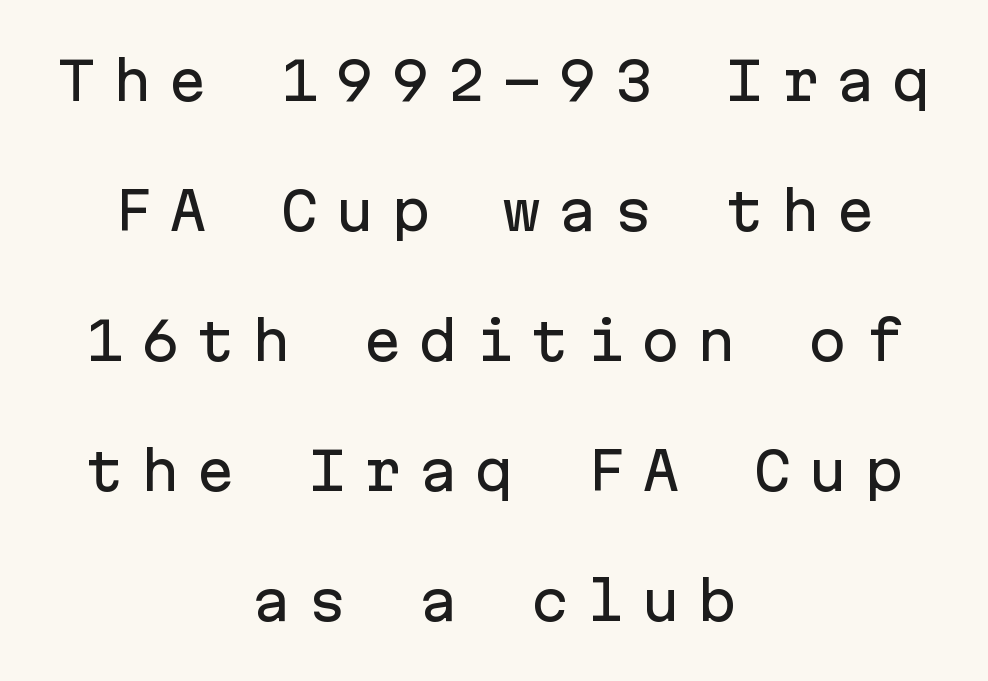
Q: Is the text italic (slanted)? A: No, it is upright.
Q: Is the typeface a serif or a sans-serif typeface? A: Sans-serif.
Q: Is the text underlined? A: No.
Q: How is the paragraph aligned? A: Centered.
Q: Is the spacing between letters normal or unusually wide? A: Unusually wide.
Q: Is the spacing between lines tight, normal or loose? A: Loose.
Q: Width (condensed, normal, or wide)? A: Normal.
Q: Stroke contrast? A: Low.
Q: x-height? A: Medium.
Q: Monospaced? A: Yes.
